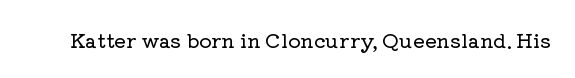
The image shows 20 px text type, upright; set normal letter spacing, not underlined.
